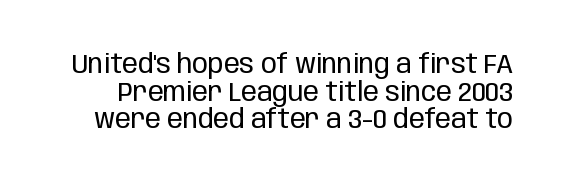
{"italic": "no", "bold": "no", "underline": "no", "line_spacing": "tight", "line_spacing_ratio": 1.06, "letter_spacing": "normal", "letter_spacing_em": 0.0, "glyph_px": 26}
